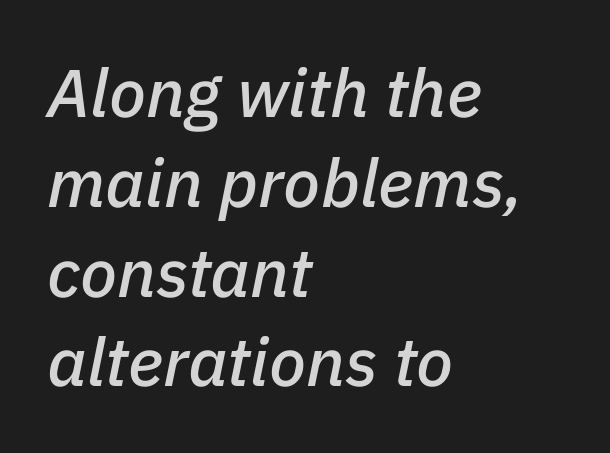
Q: Is the text italic (slanted)? A: Yes, it leans right by about 11 degrees.
Q: Is the text underlined? A: No.
Q: How is the paragraph aligned? A: Left-aligned.
Q: Is the spacing between letters normal or unusually wide? A: Normal.
Q: Is the spacing between lines tight, normal or loose? A: Normal.
Q: Width (condensed, normal, or wide)? A: Normal.
Q: Stroke contrast? A: Low.
Q: x-height? A: Medium.
Q: Monospaced? A: No.
